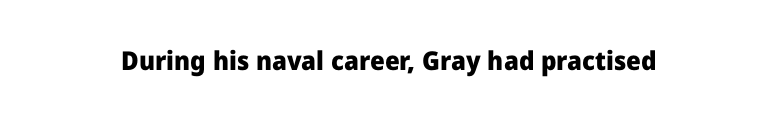
The image shows 26 px bold type, upright; set normal letter spacing, not underlined.
